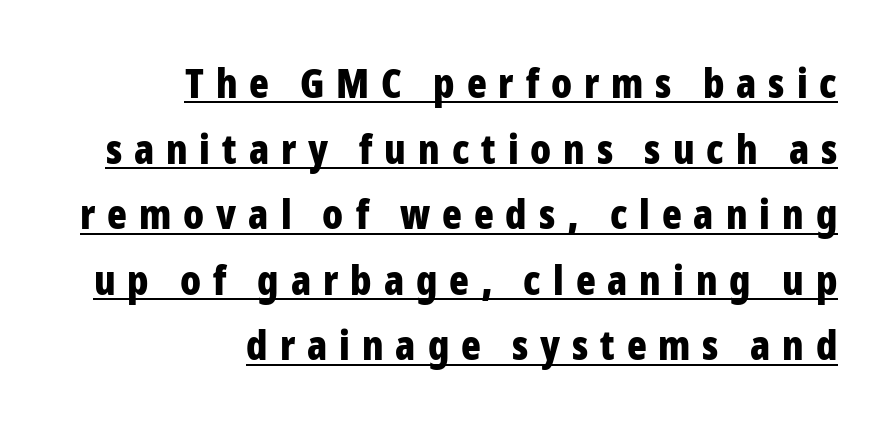
The image shows 41 px bold, condensed sans-serif type, upright; set right-aligned, normal line spacing (1.6x), unusually wide letter spacing (+0.29 em), underlined; low stroke contrast and a medium x-height.
